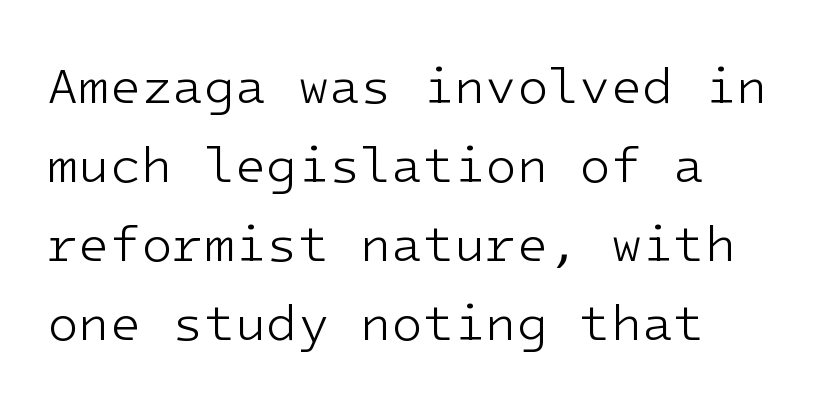
The paragraph has a hard left edge and a soft right edge. In terms of leading, this rendering sits right in the middle. Nobody drew a line under any word here. Standard letterfit; no display-style spreading of the glyphs. This is the regular roman posture of the typeface.
